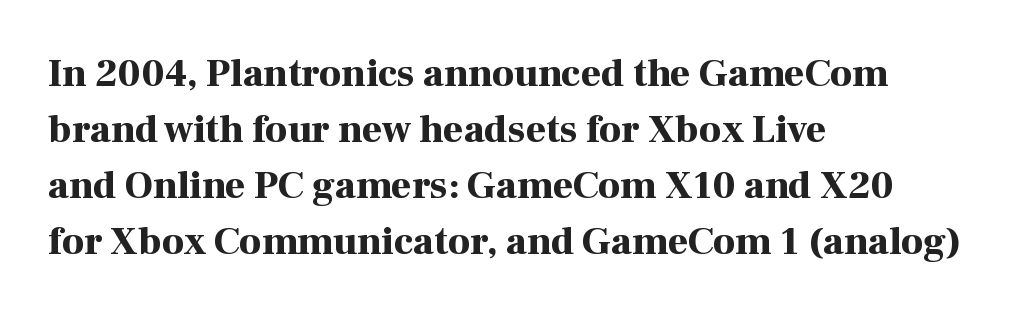
Q: Is the text bold? A: Yes.
Q: Is the text italic (slanted)? A: No, it is upright.
Q: Is the typeface a serif or a sans-serif typeface? A: Serif.
Q: Is the text underlined? A: No.
Q: How is the paragraph aligned? A: Left-aligned.
Q: Is the spacing between letters normal or unusually wide? A: Normal.
Q: Is the spacing between lines tight, normal or loose? A: Normal.
Q: Width (condensed, normal, or wide)? A: Normal.
Q: Stroke contrast? A: High.
Q: x-height? A: Medium.
Q: Monospaced? A: No.
